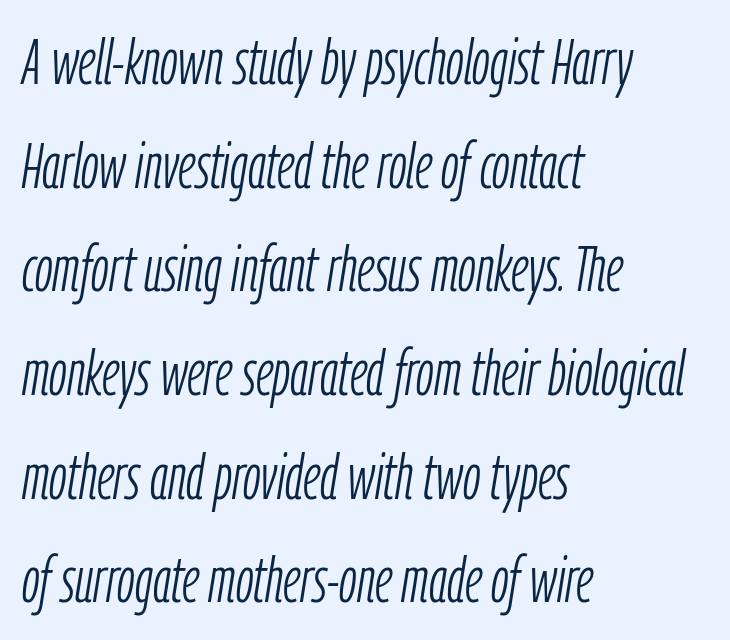
{"italic": "yes", "lean": "right", "slant_degrees": 9, "bold": "no", "weight": "light", "width": "condensed", "stroke_contrast": "low", "x_height": "medium", "monospaced": "no", "underline": "no", "align": "left", "line_spacing": "normal", "line_spacing_ratio": 1.62, "letter_spacing": "normal", "letter_spacing_em": 0.0, "glyph_px": 64}
